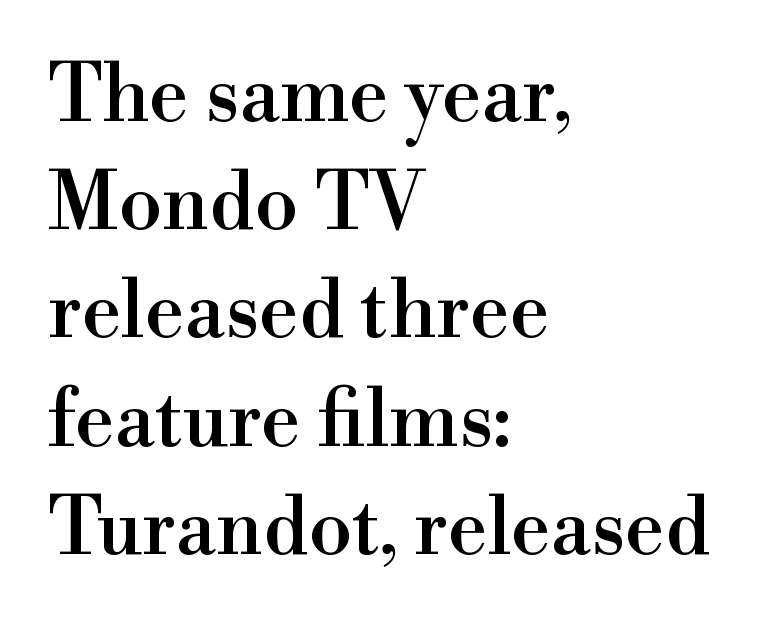
The image shows 79 px serif type, upright; set left-aligned, normal line spacing (1.37x), normal letter spacing, not underlined; a small x-height.
